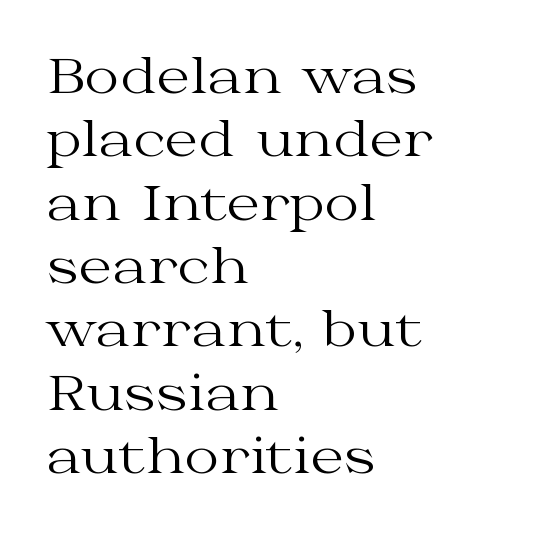
{"serif": "yes", "italic": "no", "bold": "no", "weight": "regular", "width": "wide", "stroke_contrast": "medium", "x_height": "medium", "monospaced": "no", "underline": "no", "align": "left", "line_spacing": "normal", "line_spacing_ratio": 1.32, "letter_spacing": "normal", "letter_spacing_em": 0.0, "glyph_px": 48}
